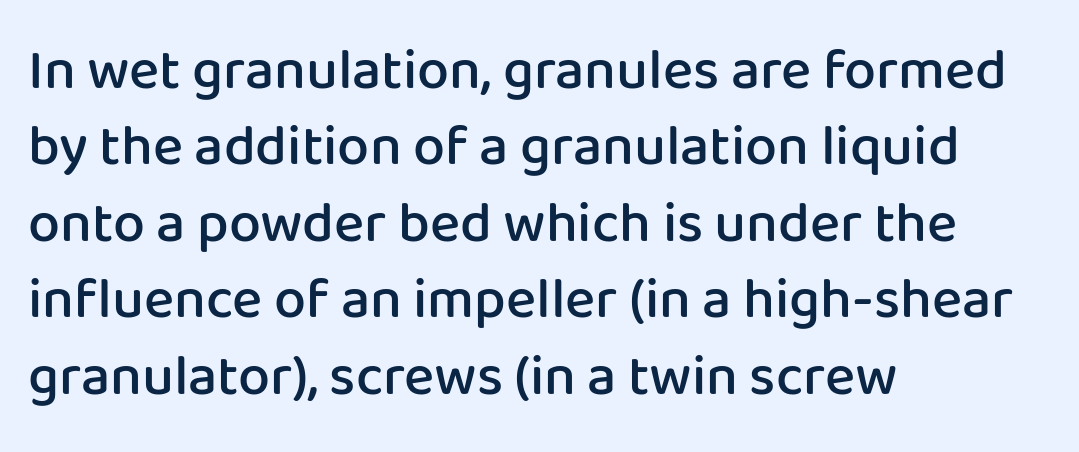
The image shows 57 px semibold sans-serif type, upright; set left-aligned, normal line spacing (1.34x), normal letter spacing, not underlined; low stroke contrast and a medium x-height.
